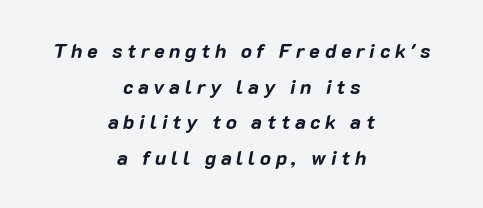
The image shows 20 px bold type, italic (leaning right); set centered, line spacing 1.78x, unusually wide letter spacing (+0.23 em), not underlined.
